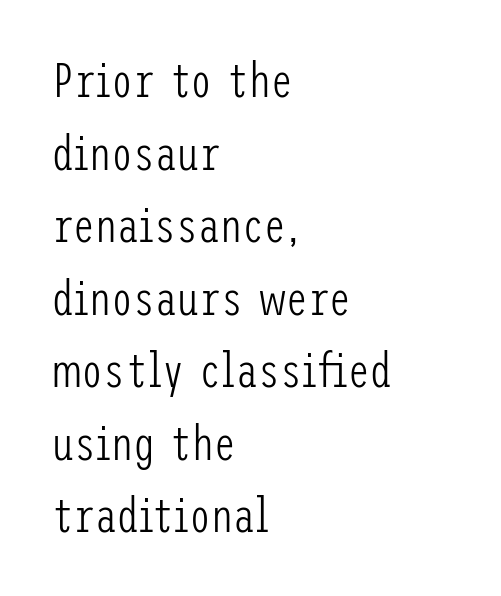
{"serif": "no", "italic": "no", "bold": "no", "weight": "light", "width": "condensed", "stroke_contrast": "low", "x_height": "medium", "underline": "no", "align": "left", "line_spacing": "normal", "line_spacing_ratio": 1.48, "letter_spacing": "normal", "letter_spacing_em": 0.0, "glyph_px": 49}
